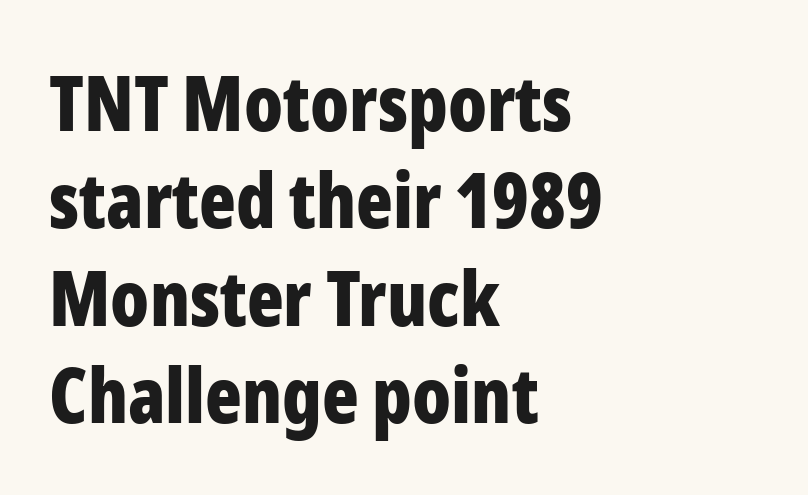
Q: Is the text bold? A: Yes.
Q: Is the text italic (slanted)? A: No, it is upright.
Q: Is the typeface a serif or a sans-serif typeface? A: Sans-serif.
Q: Is the text underlined? A: No.
Q: How is the paragraph aligned? A: Left-aligned.
Q: Is the spacing between letters normal or unusually wide? A: Normal.
Q: Is the spacing between lines tight, normal or loose? A: Normal.
Q: Width (condensed, normal, or wide)? A: Condensed.
Q: Stroke contrast? A: Low.
Q: x-height? A: Medium.
Q: Monospaced? A: No.
